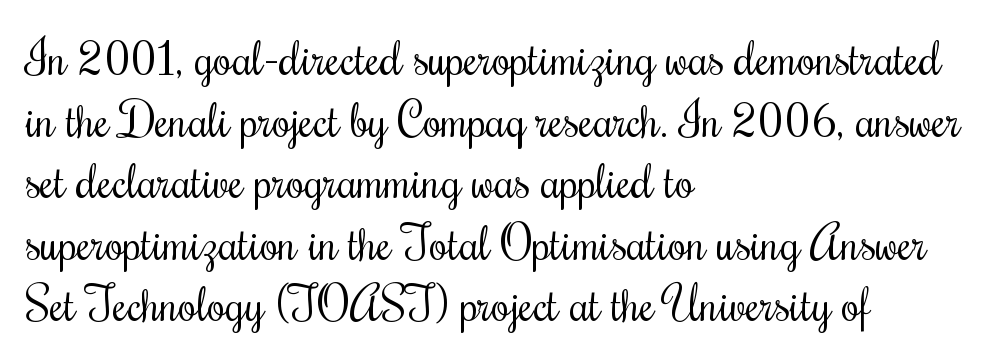
The image shows 47 px regular-weight, condensed type; set left-aligned, normal line spacing (1.31x), normal letter spacing, not underlined; medium stroke contrast and a small x-height.
